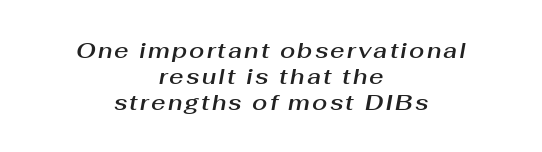
The image shows 22 px text type, italic (leaning right); set centered, line spacing 1.18x, not underlined.
